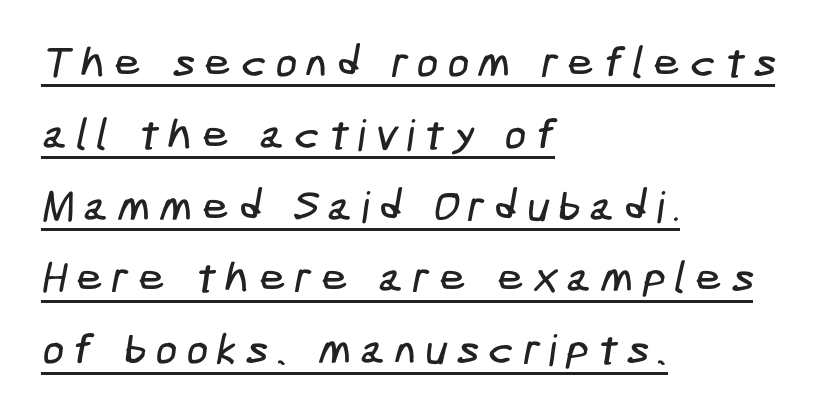
You can tell from the bare stems that sans-serif type was used. Between one letter and the next there's a generous, obvious gap. Decoration check: the copy is underlined. These lines are set flush left with a ragged right edge.
